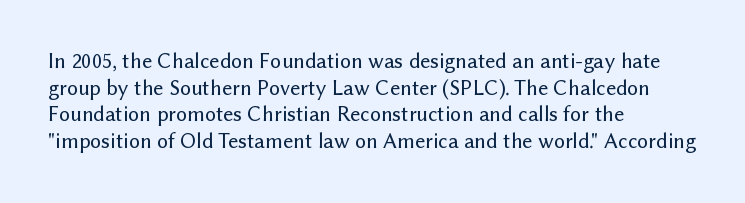
The image shows 22 px text type, upright; set left-aligned, line spacing 1.21x, normal letter spacing, not underlined.
